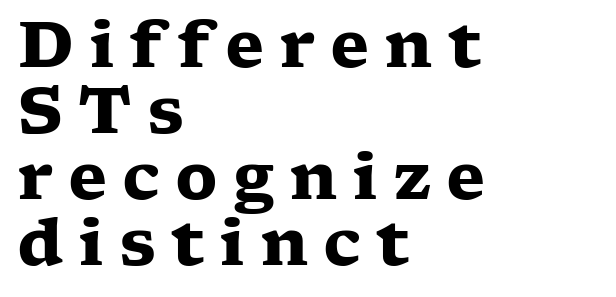
Compared with a centered layout, this one pins lines to the left instead. How would I describe the line gaps? Narrow and economical. The characters display serif detailing at their extremities. Glyph-to-glyph distance is far greater than everyday printed text.
